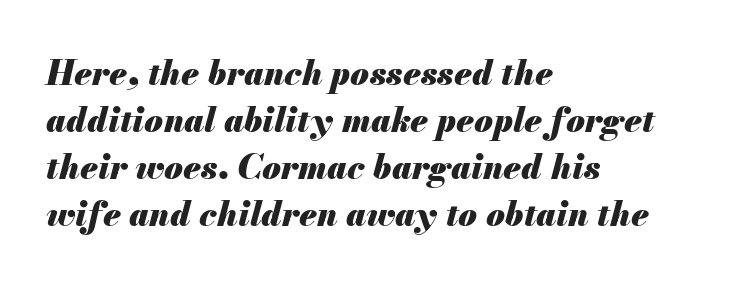
Q: Is the text bold? A: Yes.
Q: Is the text italic (slanted)? A: Yes, it leans right by about 13 degrees.
Q: Is the text underlined? A: No.
Q: How is the paragraph aligned? A: Left-aligned.
Q: Is the spacing between letters normal or unusually wide? A: Normal.
Q: Is the spacing between lines tight, normal or loose? A: Normal.
Q: Width (condensed, normal, or wide)? A: Normal.
Q: Stroke contrast? A: Medium.
Q: x-height? A: Small.
Q: Monospaced? A: No.
